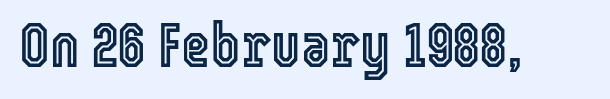
Q: Is the text italic (slanted)? A: No, it is upright.
Q: Is the text underlined? A: No.
Q: Is the spacing between letters normal or unusually wide? A: Normal.
Q: Width (condensed, normal, or wide)? A: Condensed.
Q: x-height? A: Medium.
Q: Monospaced? A: No.
